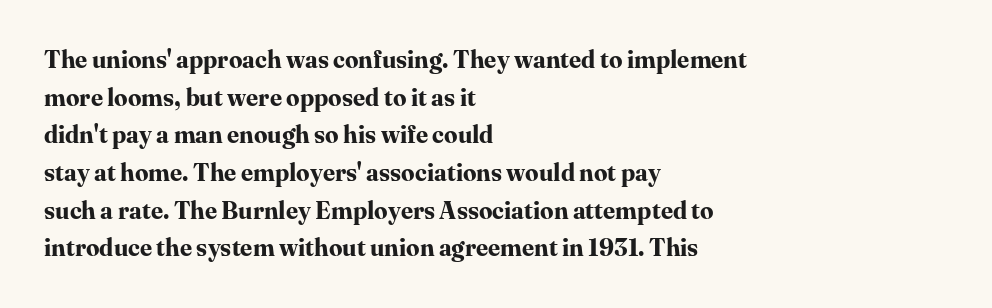
Heavy, bold letterforms. Quick note: underline off. The space between consecutive lines is moderate. This is roman type, the default non-slanted kind. The compositor pushed each line to the left boundary.
